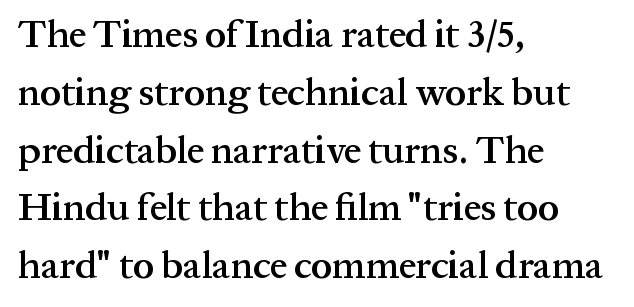
Q: Is the text bold? A: Semi-bold.
Q: Is the text italic (slanted)? A: No, it is upright.
Q: Is the typeface a serif or a sans-serif typeface? A: Serif.
Q: Is the text underlined? A: No.
Q: How is the paragraph aligned? A: Left-aligned.
Q: Is the spacing between letters normal or unusually wide? A: Normal.
Q: Is the spacing between lines tight, normal or loose? A: Normal.
Q: Width (condensed, normal, or wide)? A: Normal.
Q: Stroke contrast? A: Medium.
Q: x-height? A: Medium.
Q: Monospaced? A: No.
